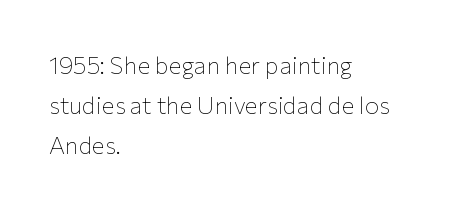
The image shows 24 px text type, upright; set left-aligned, normal line spacing (1.66x), normal letter spacing, not underlined.
